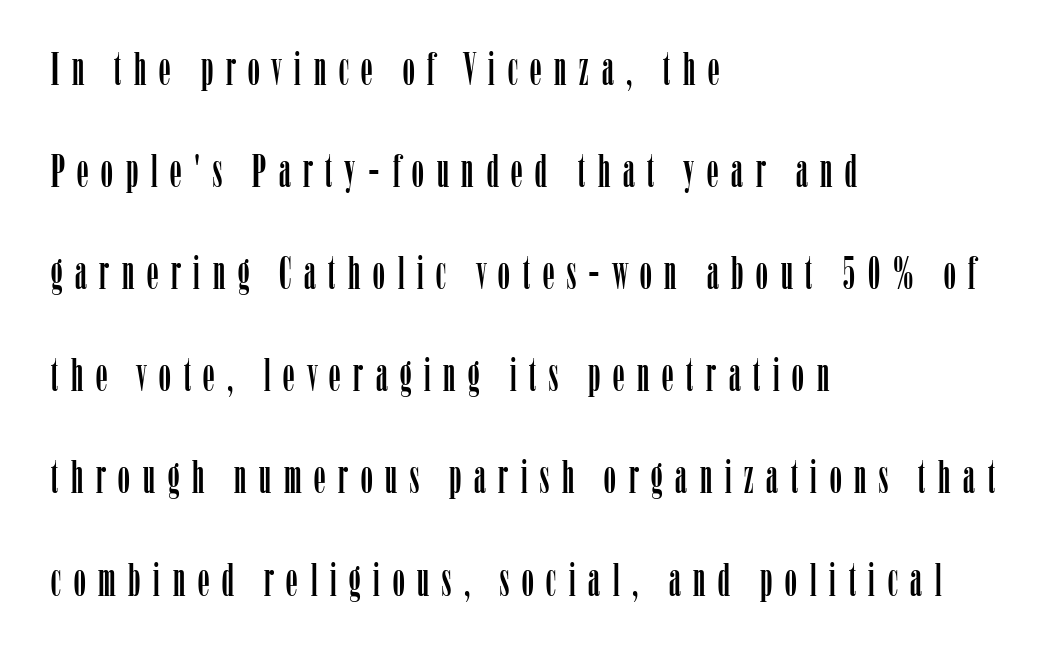
Q: Is the text italic (slanted)? A: No, it is upright.
Q: Is the typeface a serif or a sans-serif typeface? A: Serif.
Q: Is the text underlined? A: No.
Q: How is the paragraph aligned? A: Left-aligned.
Q: Is the spacing between letters normal or unusually wide? A: Unusually wide.
Q: Is the spacing between lines tight, normal or loose? A: Loose.
Q: Width (condensed, normal, or wide)? A: Condensed.
Q: Stroke contrast? A: Low.
Q: x-height? A: Medium.
Q: Monospaced? A: No.
